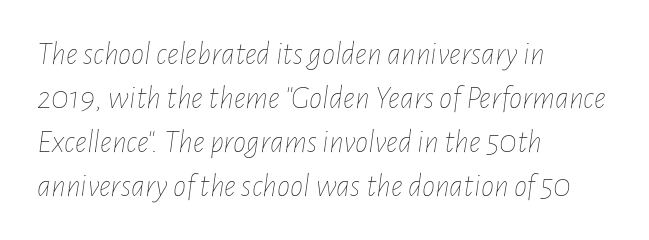
The image shows 33 px thin, condensed type, italic (leaning right); set left-aligned, normal line spacing (1.33x), normal letter spacing, not underlined; low stroke contrast and a medium x-height.
